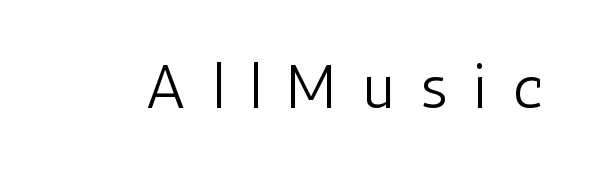
The image shows 62 px light, condensed sans-serif type, upright; set unusually wide letter spacing (+0.42 em), not underlined; low stroke contrast and a medium x-height.
